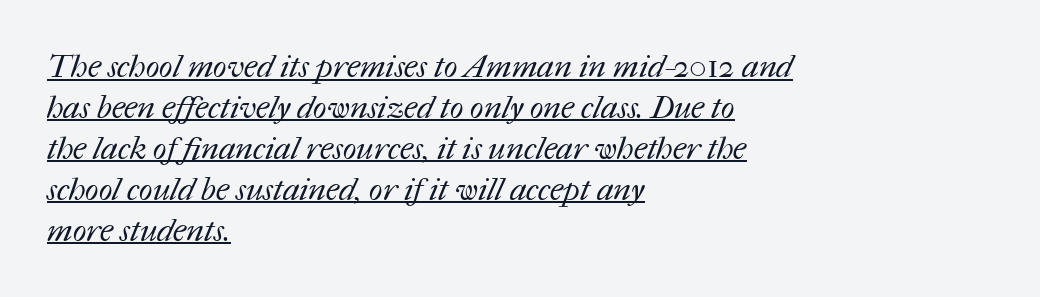
{"bold": "no", "weight": "regular", "width": "normal", "stroke_contrast": "medium", "x_height": "medium", "monospaced": "no", "underline": "yes", "align": "left", "line_spacing": "normal", "line_spacing_ratio": 1.28, "letter_spacing": "normal", "letter_spacing_em": 0.0, "glyph_px": 32}
